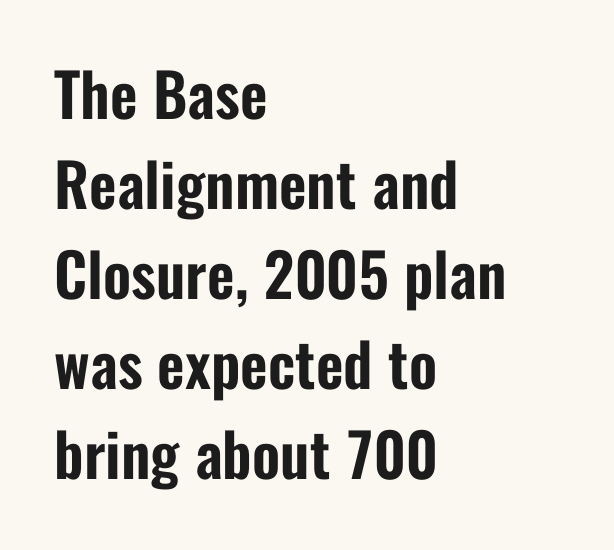
The paragraph shown leans on its left margin. A typesetter would label this face a sans. Is there much room between lines? A standard amount, neither cramped nor airy. These lines are rendered in a variable-pitch font. Underline: absent. The tracking reads as untouched default to a designer's eye.
